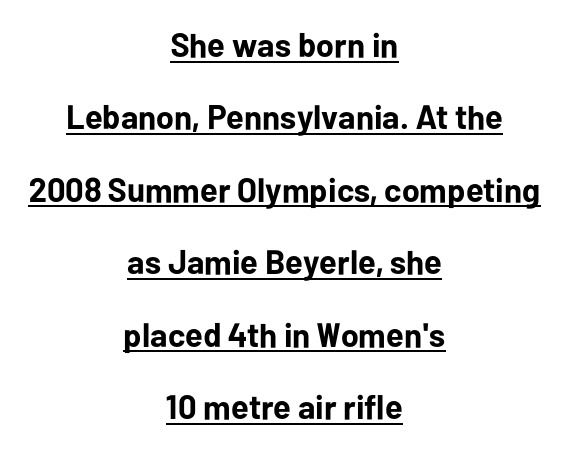
Q: Is the text bold? A: Yes.
Q: Is the text italic (slanted)? A: No, it is upright.
Q: Is the typeface a serif or a sans-serif typeface? A: Sans-serif.
Q: Is the text underlined? A: Yes.
Q: How is the paragraph aligned? A: Centered.
Q: Is the spacing between letters normal or unusually wide? A: Normal.
Q: Is the spacing between lines tight, normal or loose? A: Loose.
Q: Width (condensed, normal, or wide)? A: Normal.
Q: Stroke contrast? A: Low.
Q: x-height? A: Medium.
Q: Monospaced? A: No.
